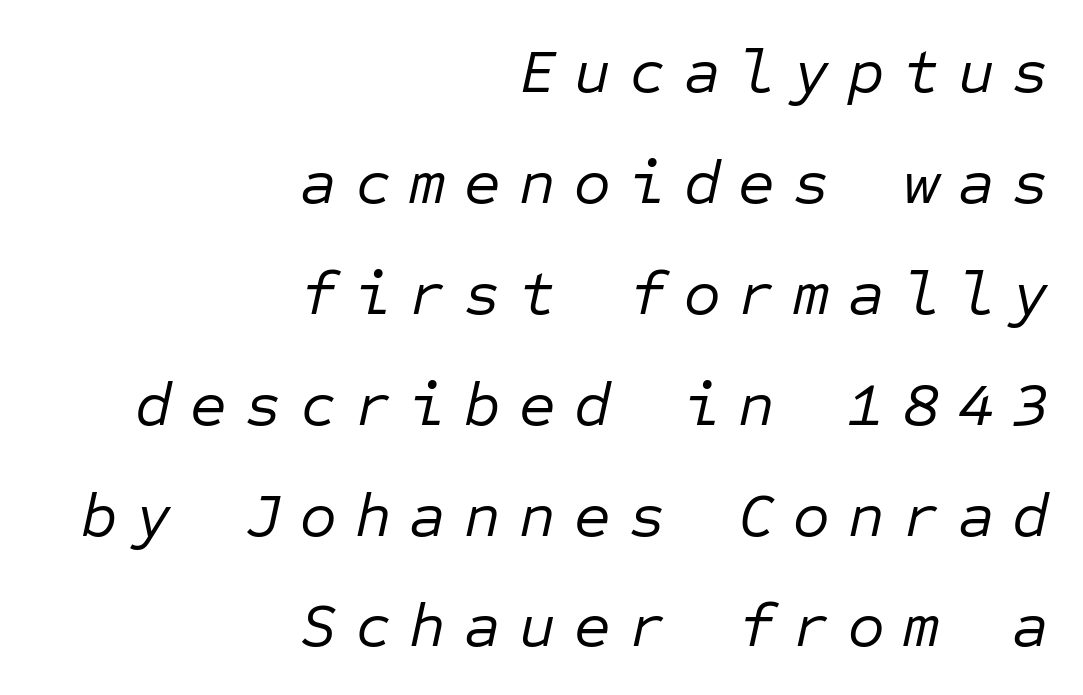
Q: Is the text bold? A: No.
Q: Is the text italic (slanted)? A: Yes, it leans right by about 12 degrees.
Q: Is the text underlined? A: No.
Q: How is the paragraph aligned? A: Right-aligned.
Q: Is the spacing between letters normal or unusually wide? A: Unusually wide.
Q: Width (condensed, normal, or wide)? A: Normal.
Q: Stroke contrast? A: Low.
Q: x-height? A: Medium.
Q: Monospaced? A: Yes.
